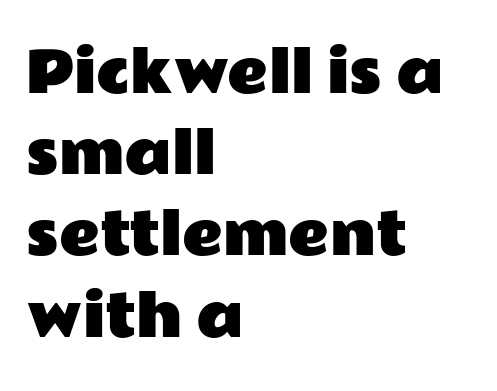
The lettering stays uniformly vertical, giving the passage a roman look. Serifs: no, the terminals of the letterforms are clean. The space between consecutive lines is moderate. Any mark beneath the type? The region is blank. Reading down the block, your eye returns to a fixed left position each line.
